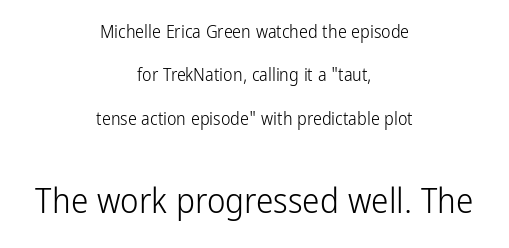
Size hierarchy here favors the trailing block over the leading one. Each letter's strokes conclude bluntly, with no projecting serifs. Do the characters align in a grid? No, the font is proportional. Ink coverage per letter is moderate at most. Lines of text with bare space underneath. The axis of the letterforms is exactly vertical.
